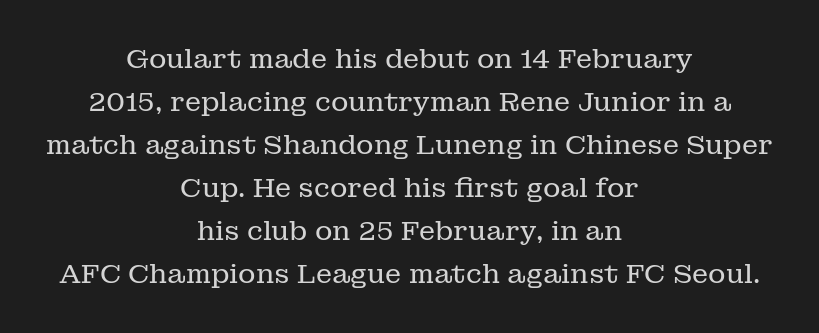
Has an underline been added? It has not. Compared with a typical body face, this is equally light or lighter still. The passage shown stacks its lines at a standard gap. Students, note that the glyphs here touch the page at normal intervals. The setting favours the middle, as headings and verse often do. Designer's note — italics off, roman on.
